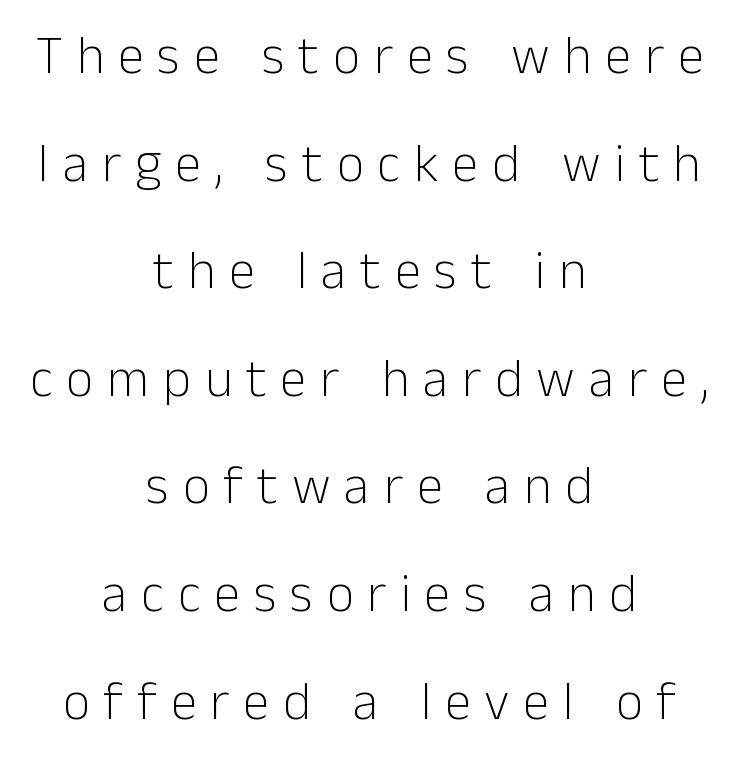
{"serif": "no", "italic": "no", "bold": "no", "weight": "light", "width": "normal", "stroke_contrast": "low", "x_height": "medium", "monospaced": "no", "underline": "no", "align": "center", "line_spacing": "loose", "line_spacing_ratio": 2.03, "letter_spacing": "wide", "letter_spacing_em": 0.26, "glyph_px": 53}
